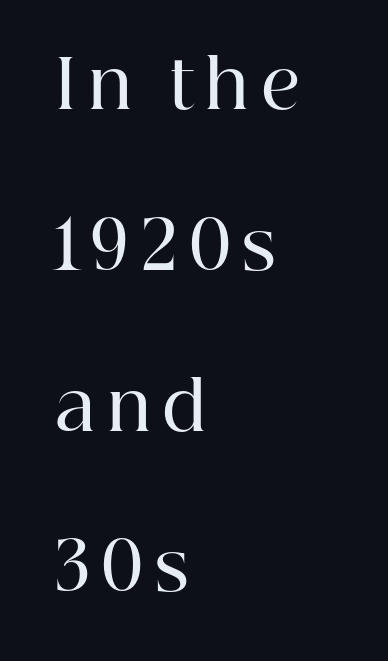
{"serif": "yes", "italic": "no", "bold": "semi", "weight": "semibold", "width": "normal", "stroke_contrast": "high", "x_height": "medium", "monospaced": "no", "underline": "no", "align": "left", "line_spacing": "loose", "line_spacing_ratio": 2.4, "glyph_px": 67}
